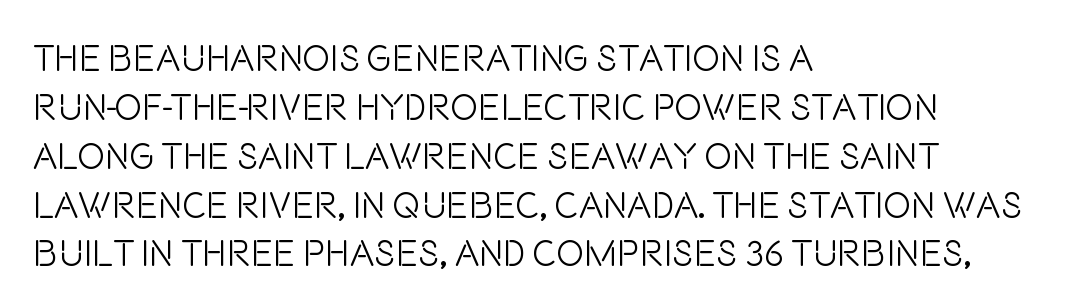
The image shows 37 px light, condensed sans-serif type, upright; set left-aligned, normal line spacing (1.32x), normal letter spacing, not underlined; low stroke contrast and a large x-height.
